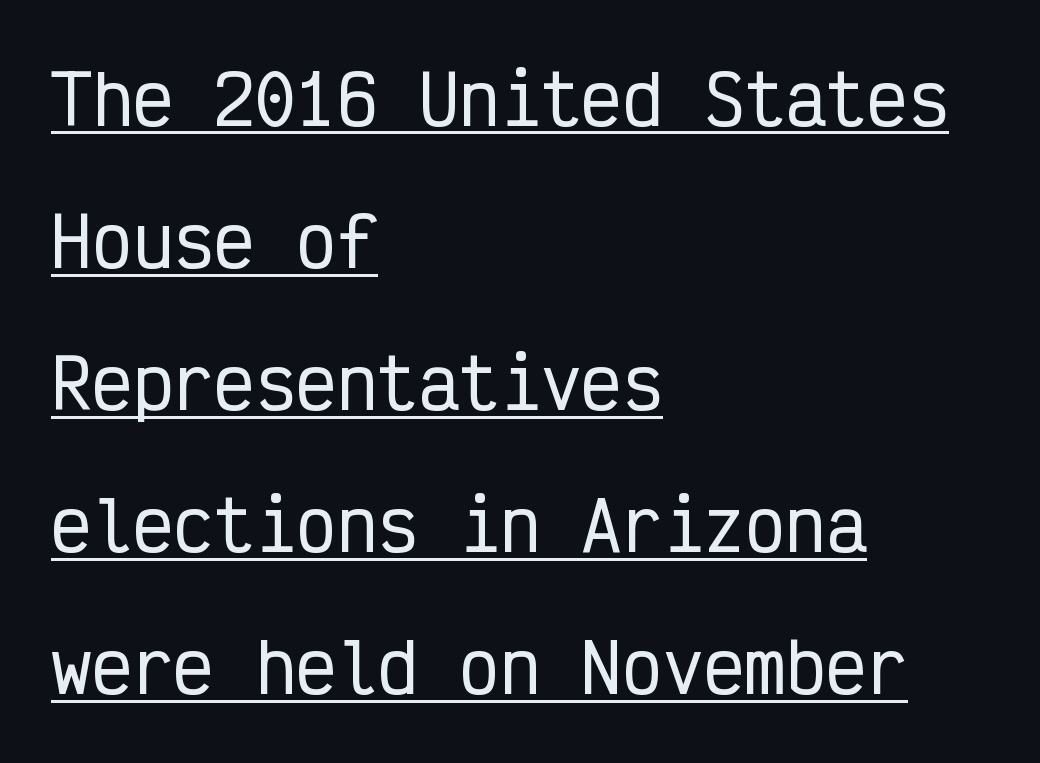
The image shows 68 px condensed sans-serif type, upright, monospaced; set left-aligned, loose line spacing (2.09x), normal letter spacing, underlined; low stroke contrast and a medium x-height.
